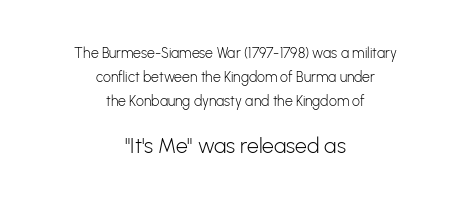
The image shows 21 px text type, upright; set centered, line spacing 1.73x, normal letter spacing, not underlined; the second (bottom) block is 1.5x larger.
